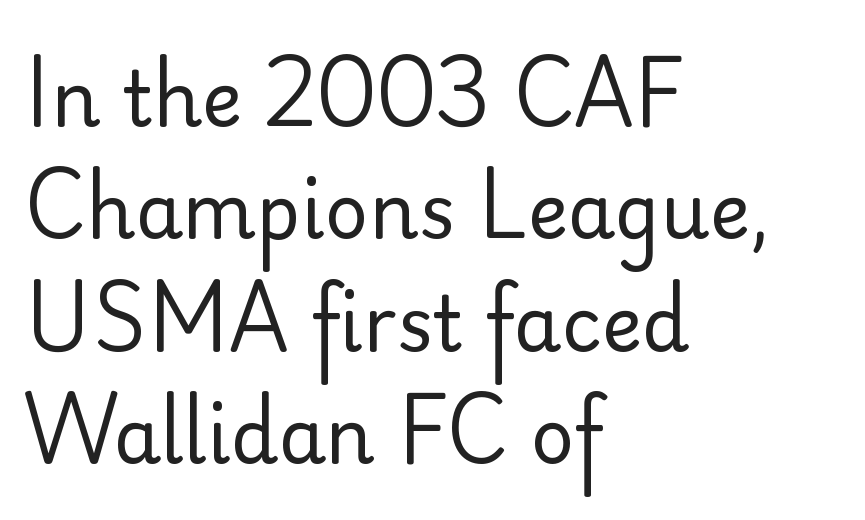
The block of text has a typical density, with ordinary space between rows. Typographically, this falls in the sans-serif category. Visually the block forms a straight wall on the left and a jagged coastline on the right. This is roman type, the default non-slanted kind. Standard letterfit; no display-style spreading of the glyphs. These lines are rendered in a variable-pitch font.
